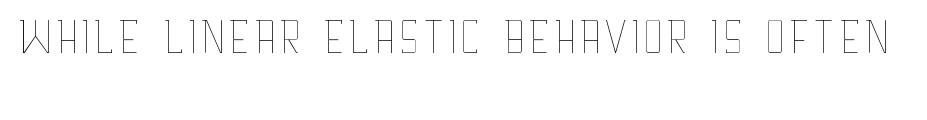
Upright lettering throughout. Stroke mass is kept to a normal reading level or below. Tracking here is standard; glyphs follow each other at the usual distance. Only glyphs here, with clear space below each row. Here the designer chose a conventional face with non-uniform glyph widths.
